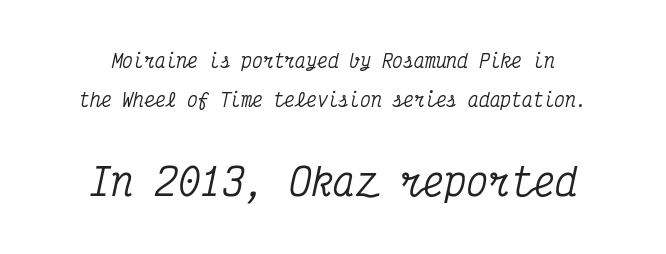
{"serif": "yes", "italic": "yes", "lean": "right", "slant_degrees": 12, "width": "condensed", "stroke_contrast": "medium", "x_height": "medium", "monospaced": "yes", "underline": "no", "line_spacing": "loose", "line_spacing_ratio": 2.14, "letter_spacing": "normal", "letter_spacing_em": 0.0, "larger_block": "second", "size_ratio": 2.06, "glyph_px": 37}
